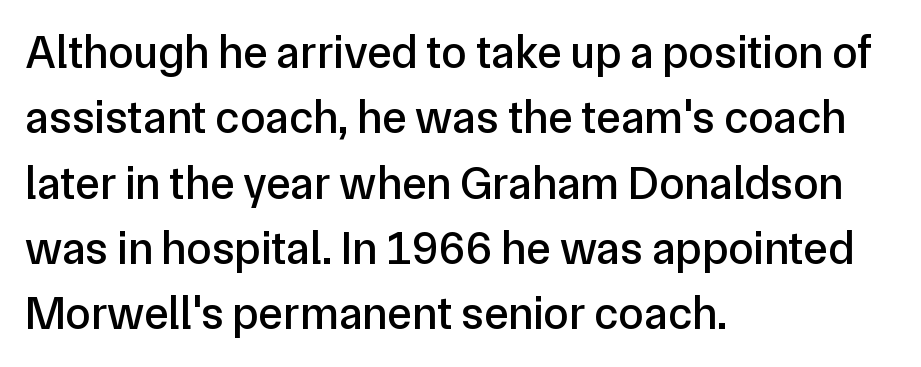
The image shows 46 px sans-serif type, upright; set left-aligned, normal line spacing (1.42x), normal letter spacing, not underlined; low stroke contrast and a medium x-height.
